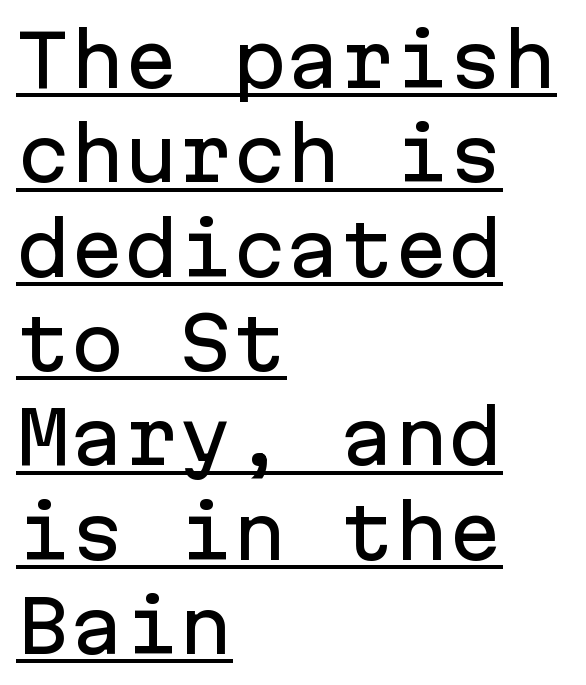
{"serif": "no", "italic": "no", "width": "normal", "stroke_contrast": "low", "x_height": "medium", "monospaced": "yes", "underline": "yes", "align": "left", "line_spacing": "normal", "line_spacing_ratio": 1.31, "letter_spacing": "normal", "letter_spacing_em": 0.0, "glyph_px": 72}
